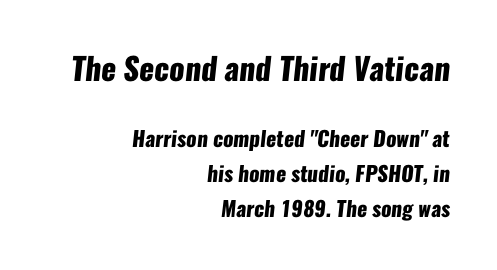
The passage shown is emphatically bold. The words here are not underlined. The font family rendered here belongs to the sans-serif group. Bigger letters appear in the top chunk; the bottom chunk is reduced. Each line ends at the same right margin while the left side varies. These lines sit exactly where default settings would place them.
